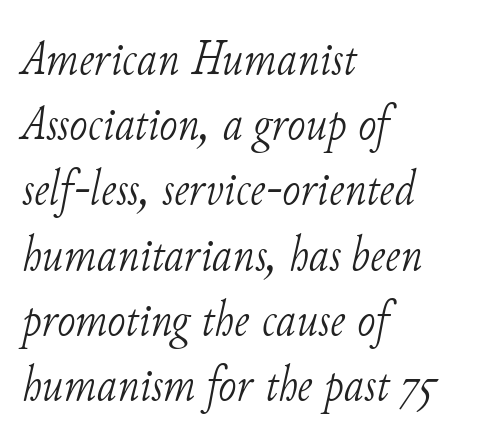
Note the varied advance widths — an 'i' is clearly narrower than an 'm'. This rendering employs a face with finishing strokes, i.e., a serif. Nobody touched the tracking dial on this one. Horizontal bands of white between lines are of average thickness.
